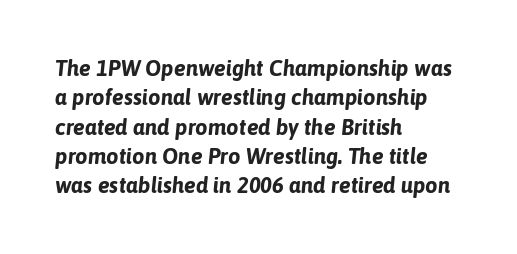
Set as a true bold cut, around the 700 mark. The ragged edge is on the right, which tells us the setting is flush left. Nobody touched the tracking dial on this one. Just letters on the line, the space beneath them empty. Is the type slanted? Yes — the strokes lean at a clear angle. Regular leading.
